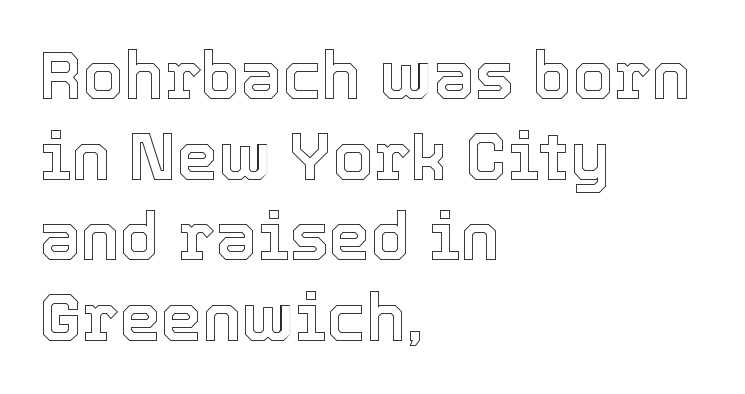
Character widths vary here, with narrow letters taking less room than wide ones. The type is set solid horizontally, with unmodified tracking. The lines are quadded left. Letters rest on an invisible, unmarked baseline. No italicization has been applied; the sample stays upright.
